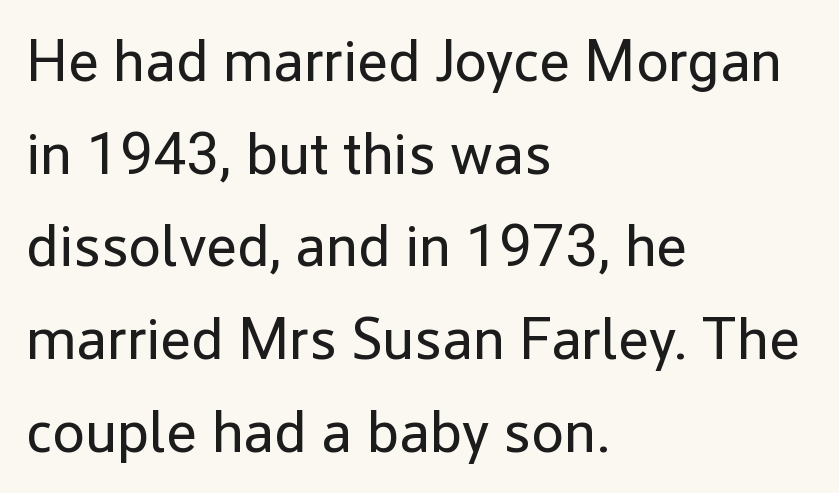
The image shows 59 px regular-weight sans-serif type, upright; set left-aligned, normal line spacing (1.57x), normal letter spacing, not underlined; low stroke contrast and a medium x-height.
